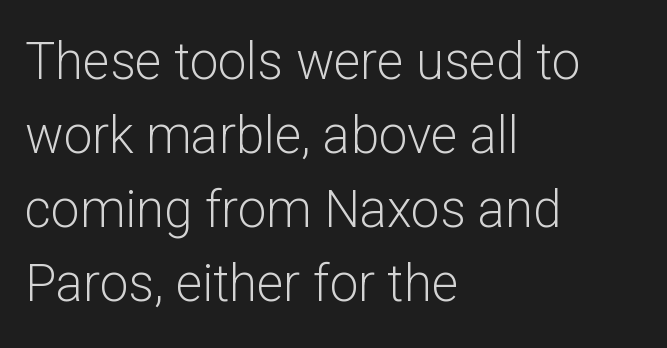
{"serif": "no", "italic": "no", "bold": "no", "weight": "light", "width": "normal", "stroke_contrast": "low", "x_height": "medium", "monospaced": "no", "underline": "no", "align": "left", "line_spacing": "normal", "line_spacing_ratio": 1.45, "letter_spacing": "normal", "letter_spacing_em": 0.0, "glyph_px": 51}
